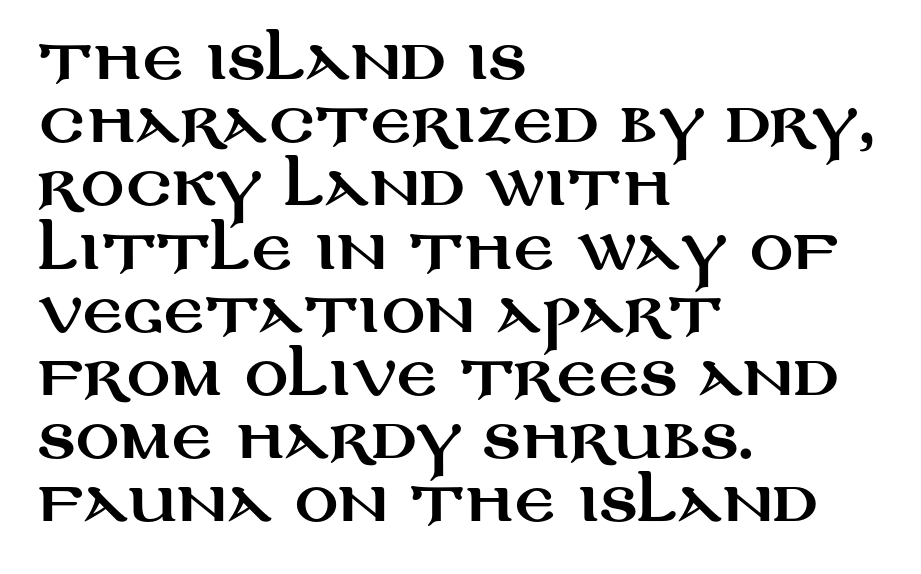
Q: Is the text italic (slanted)? A: No, it is upright.
Q: Is the typeface a serif or a sans-serif typeface? A: Sans-serif.
Q: Is the text underlined? A: No.
Q: How is the paragraph aligned? A: Left-aligned.
Q: Is the spacing between letters normal or unusually wide? A: Normal.
Q: Width (condensed, normal, or wide)? A: Wide.
Q: Stroke contrast? A: Medium.
Q: x-height? A: Large.
Q: Monospaced? A: No.
